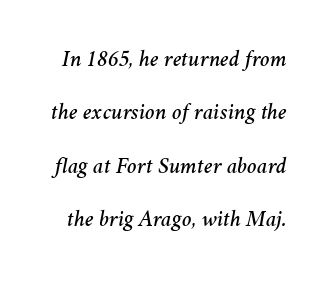
{"italic": "yes", "lean": "right", "slant_degrees": 11, "underline": "no", "line_spacing": "loose", "line_spacing_ratio": 2.32, "letter_spacing": "normal", "letter_spacing_em": 0.0, "glyph_px": 23}
